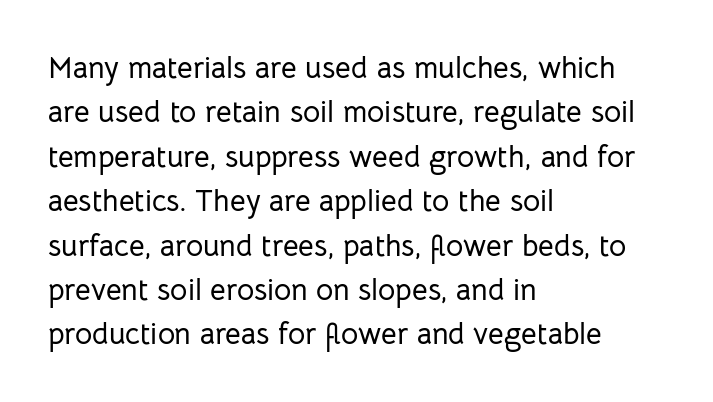
The image shows 30 px sans-serif type, upright; set left-aligned, normal line spacing (1.48x), normal letter spacing, not underlined; low stroke contrast and a medium x-height.
